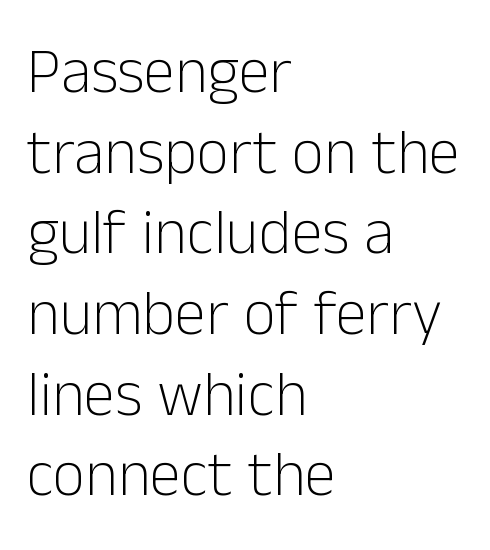
{"serif": "no", "italic": "no", "bold": "no", "weight": "light", "width": "normal", "stroke_contrast": "low", "x_height": "medium", "monospaced": "no", "underline": "no", "align": "left", "line_spacing": "normal", "line_spacing_ratio": 1.28, "letter_spacing": "normal", "letter_spacing_em": 0.0, "glyph_px": 63}
